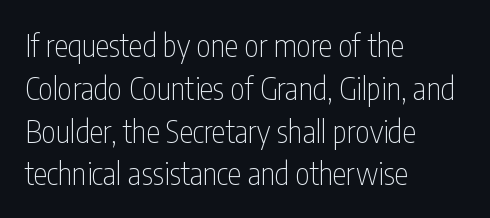
The image shows 31 px thin, condensed sans-serif type, upright; set left-aligned, normal line spacing (1.38x), normal letter spacing, not underlined; low stroke contrast and a medium x-height.
